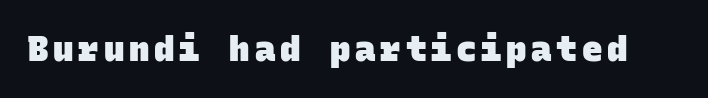
Q: Is the text bold? A: Yes.
Q: Is the typeface a serif or a sans-serif typeface? A: Sans-serif.
Q: Is the text underlined? A: No.
Q: Width (condensed, normal, or wide)? A: Normal.
Q: Stroke contrast? A: Low.
Q: x-height? A: Large.
Q: Monospaced? A: Yes.
